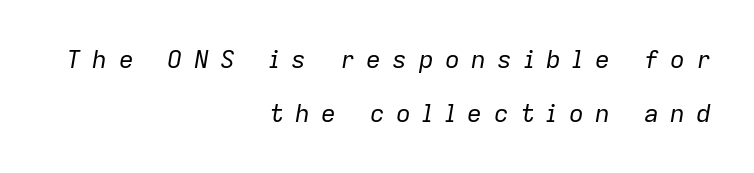
What stands out about the letter spacing? Its width — letters are far apart. Is there much room between lines? Yes — plenty of vertical air separates them. Plain, unruled lines of type. Is the block centered? No — it sits flush against the right margin. Bold? No — there's no thickening of the strokes.
